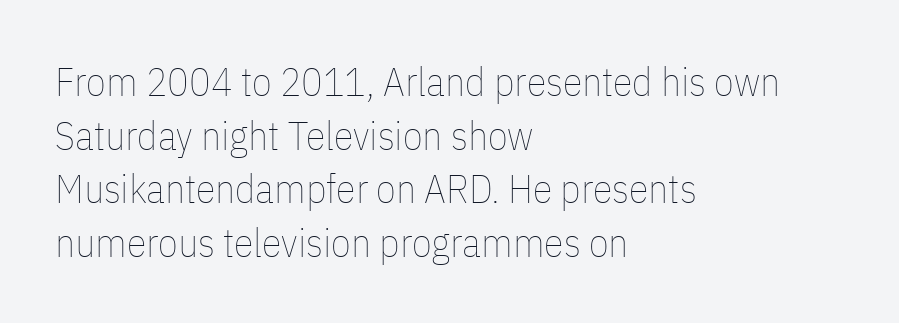
Q: Is the text bold? A: No.
Q: Is the text italic (slanted)? A: No, it is upright.
Q: Is the text underlined? A: No.
Q: How is the paragraph aligned? A: Left-aligned.
Q: Is the spacing between letters normal or unusually wide? A: Normal.
Q: Is the spacing between lines tight, normal or loose? A: Normal.
Q: Width (condensed, normal, or wide)? A: Condensed.
Q: Stroke contrast? A: Low.
Q: x-height? A: Medium.
Q: Monospaced? A: No.
